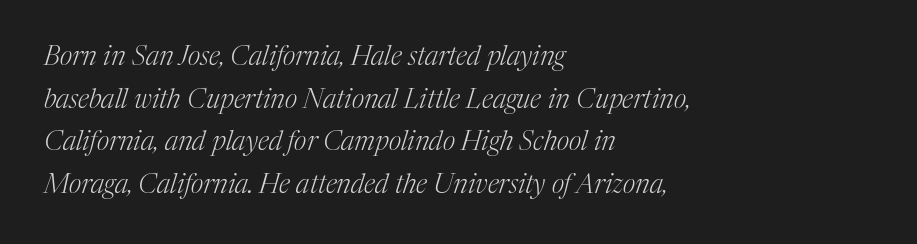
{"italic": "yes", "lean": "right", "slant_degrees": 17, "bold": "no", "underline": "no", "align": "left", "line_spacing": "normal", "line_spacing_ratio": 1.58, "letter_spacing": "normal", "letter_spacing_em": 0.0, "glyph_px": 27}
